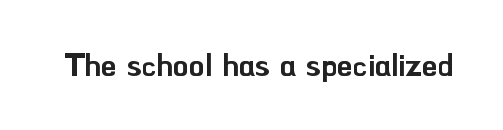
Q: Is the text italic (slanted)? A: No, it is upright.
Q: Is the typeface a serif or a sans-serif typeface? A: Sans-serif.
Q: Is the text underlined? A: No.
Q: Is the spacing between letters normal or unusually wide? A: Normal.
Q: Width (condensed, normal, or wide)? A: Normal.
Q: Stroke contrast? A: Low.
Q: x-height? A: Small.
Q: Monospaced? A: No.
